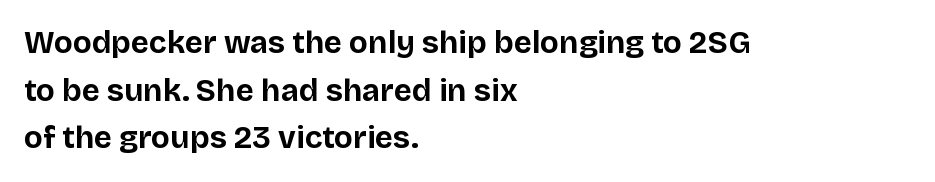
Q: Is the text bold? A: Yes.
Q: Is the text italic (slanted)? A: No, it is upright.
Q: Is the typeface a serif or a sans-serif typeface? A: Sans-serif.
Q: Is the text underlined? A: No.
Q: How is the paragraph aligned? A: Left-aligned.
Q: Is the spacing between letters normal or unusually wide? A: Normal.
Q: Is the spacing between lines tight, normal or loose? A: Normal.
Q: Width (condensed, normal, or wide)? A: Normal.
Q: Stroke contrast? A: Low.
Q: x-height? A: Large.
Q: Monospaced? A: No.
